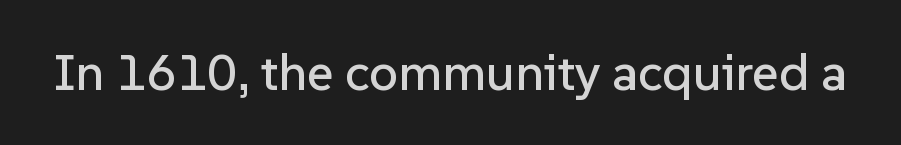
Spacing between characters is what you'd get straight out of the box. The glyphs are unaccompanied by any horizontal stroke below them. Upright lettering throughout. Observe the absence of serifs on each vertical stroke in this sample. Think of a printed novel: that variable character pitch is what you see here.
